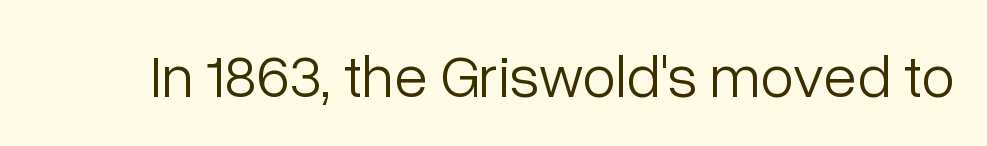
{"serif": "no", "italic": "no", "bold": "no", "weight": "light", "width": "normal", "stroke_contrast": "low", "x_height": "medium", "monospaced": "no", "underline": "no", "letter_spacing": "normal", "letter_spacing_em": 0.0, "glyph_px": 61}
